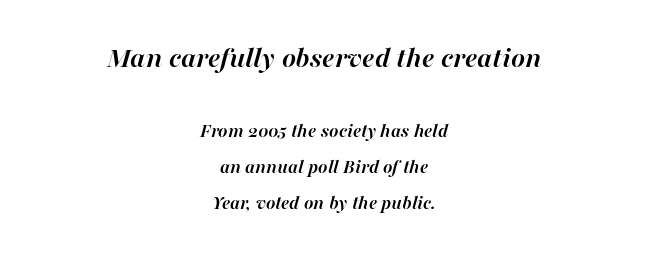
{"italic": "yes", "lean": "right", "slant_degrees": 16, "bold": "yes", "weight": "semibold", "width": "normal", "stroke_contrast": "high", "x_height": "medium", "monospaced": "no", "underline": "no", "align": "center", "line_spacing_ratio": 1.82, "letter_spacing": "normal", "letter_spacing_em": 0.0, "larger_block": "first", "size_ratio": 1.5, "glyph_px": 30}
